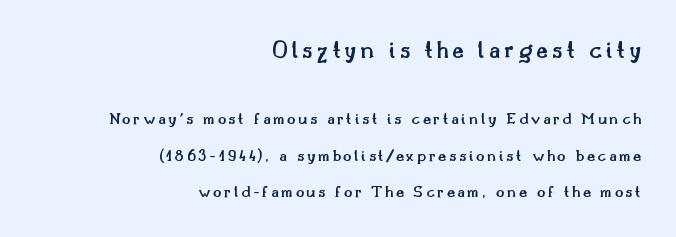
The image shows 25 px text type, upright; set right-aligned, loose line spacing (2.14x), not underlined; the first (top) block is 1.47x larger.
